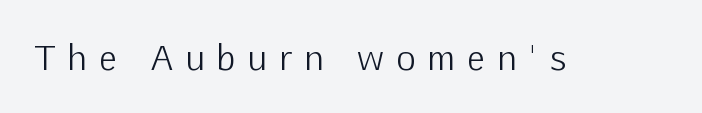
{"serif": "no", "italic": "no", "bold": "no", "weight": "light", "width": "normal", "stroke_contrast": "low", "x_height": "medium", "monospaced": "no", "underline": "no", "letter_spacing": "wide", "letter_spacing_em": 0.39, "glyph_px": 33}
